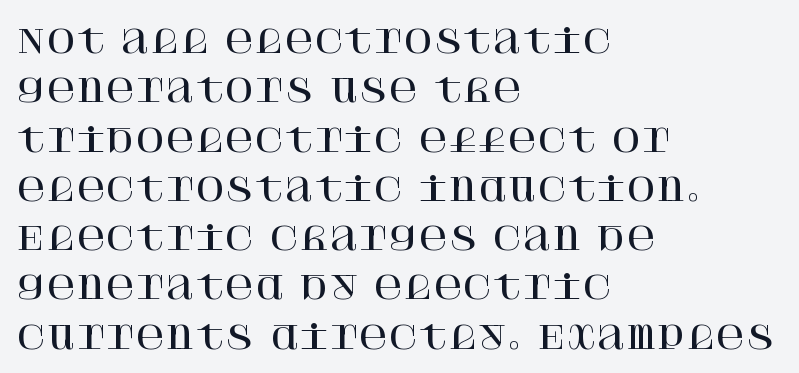
{"serif": "yes", "italic": "no", "width": "normal", "stroke_contrast": "high", "x_height": "large", "underline": "no", "align": "left", "line_spacing": "normal", "line_spacing_ratio": 1.54, "letter_spacing": "normal", "letter_spacing_em": 0.0, "glyph_px": 32}
